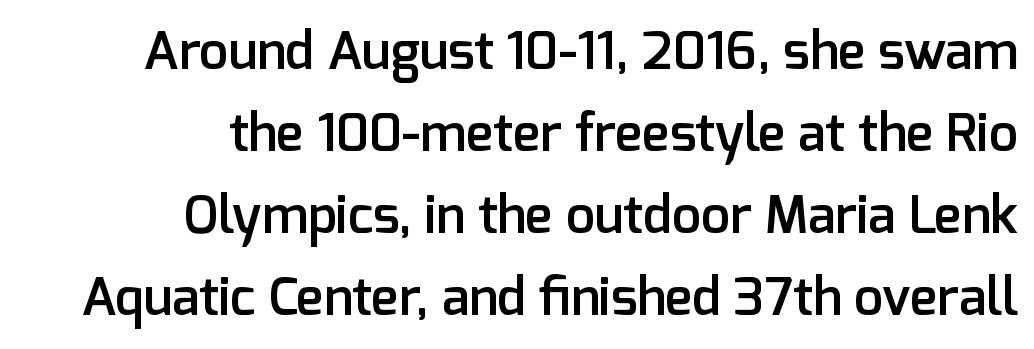
Q: Is the text bold? A: Semi-bold.
Q: Is the text italic (slanted)? A: No, it is upright.
Q: Is the typeface a serif or a sans-serif typeface? A: Sans-serif.
Q: Is the text underlined? A: No.
Q: How is the paragraph aligned? A: Right-aligned.
Q: Is the spacing between letters normal or unusually wide? A: Normal.
Q: Is the spacing between lines tight, normal or loose? A: Normal.
Q: Width (condensed, normal, or wide)? A: Normal.
Q: Stroke contrast? A: Low.
Q: x-height? A: Medium.
Q: Monospaced? A: No.
